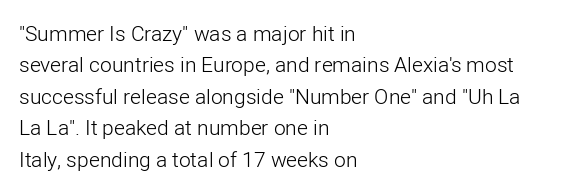
Q: Is the text bold? A: No.
Q: Is the text italic (slanted)? A: No, it is upright.
Q: Is the text underlined? A: No.
Q: How is the paragraph aligned? A: Left-aligned.
Q: Is the spacing between letters normal or unusually wide? A: Normal.
Q: Is the spacing between lines tight, normal or loose? A: Normal.
